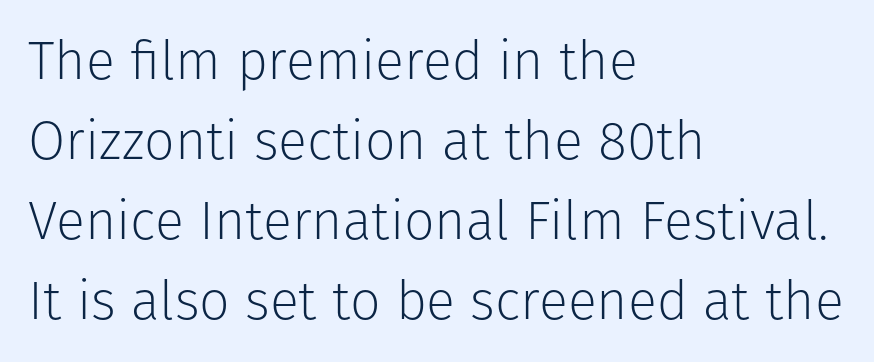
The image shows 54 px light sans-serif type, upright; set left-aligned, normal line spacing (1.48x), normal letter spacing, not underlined; low stroke contrast and a medium x-height.
